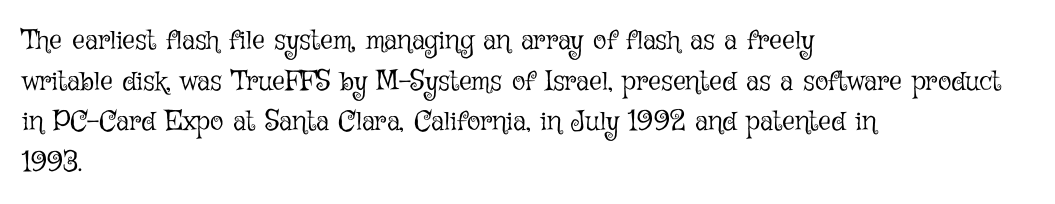
Q: Is the text bold? A: No.
Q: Is the text italic (slanted)? A: No, it is upright.
Q: Is the text underlined? A: No.
Q: How is the paragraph aligned? A: Left-aligned.
Q: Is the spacing between letters normal or unusually wide? A: Normal.
Q: Is the spacing between lines tight, normal or loose? A: Normal.
Q: Width (condensed, normal, or wide)? A: Normal.
Q: Stroke contrast? A: Low.
Q: x-height? A: Medium.
Q: Monospaced? A: No.
